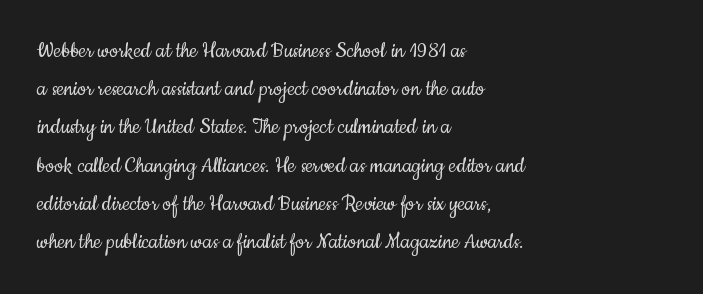
Q: Is the text bold? A: No.
Q: Is the text italic (slanted)? A: Yes.
Q: Is the text underlined? A: No.
Q: How is the paragraph aligned? A: Left-aligned.
Q: Is the spacing between letters normal or unusually wide? A: Normal.
Q: Is the spacing between lines tight, normal or loose? A: Normal.
